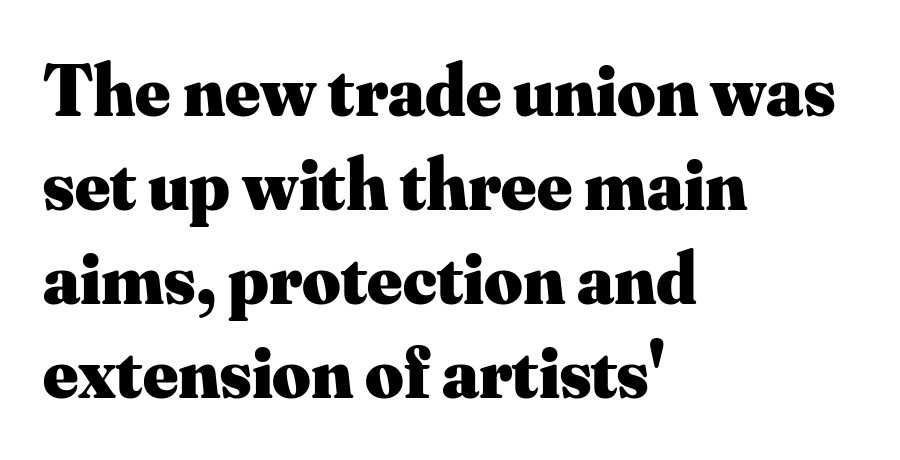
Where is the straight margin? On the left. A typesetter would mark this as roman, not italic. The text was rendered using a seriffed face with decorative stroke endings. The letters advance in unequal steps, a hallmark of proportional type.
